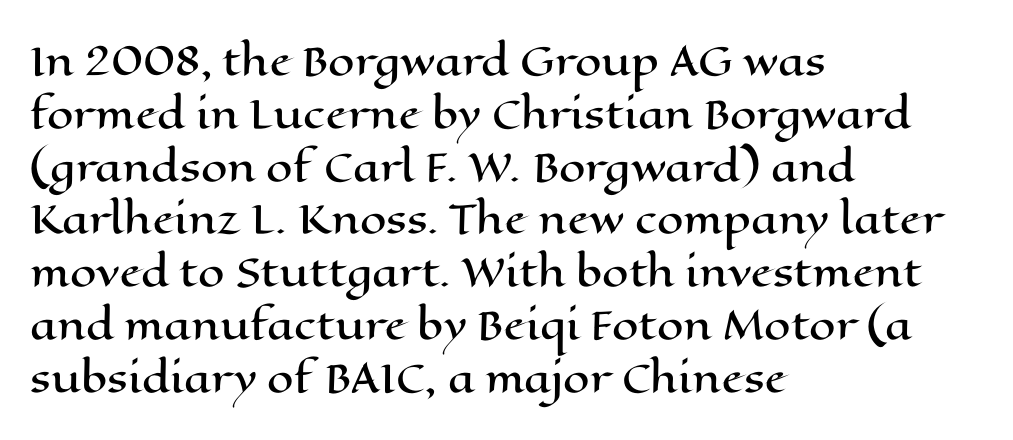
The image shows 38 px wide type, upright; set left-aligned, normal line spacing (1.39x), normal letter spacing, not underlined; high stroke contrast and a medium x-height.
